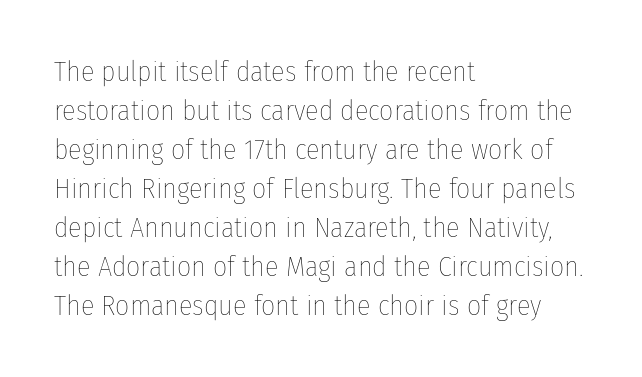
The image shows 28 px thin, condensed type, upright; set left-aligned, normal line spacing (1.39x), normal letter spacing, not underlined; low stroke contrast and a medium x-height.
